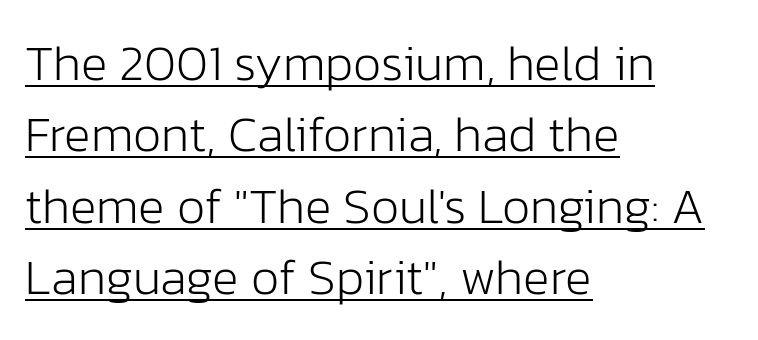
The image shows 50 px light sans-serif type, upright; set left-aligned, normal line spacing (1.43x), normal letter spacing, underlined; low stroke contrast and a medium x-height.
